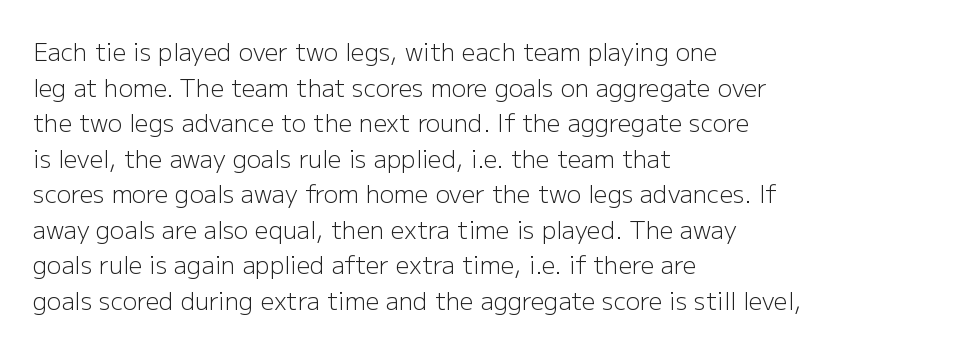
{"italic": "no", "bold": "no", "underline": "no", "align": "left", "line_spacing": "normal", "line_spacing_ratio": 1.48, "letter_spacing": "normal", "letter_spacing_em": 0.0, "glyph_px": 24}
